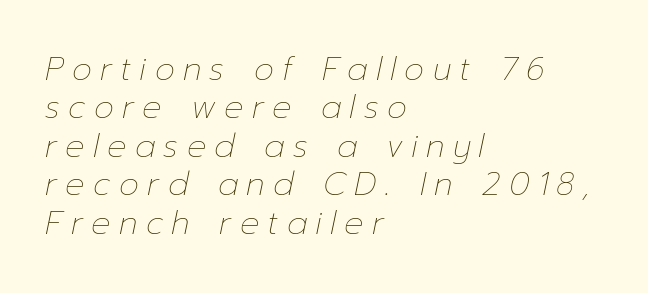
Q: Is the text bold? A: No.
Q: Is the text italic (slanted)? A: Yes, it leans right by about 12 degrees.
Q: Is the text underlined? A: No.
Q: How is the paragraph aligned? A: Left-aligned.
Q: Is the spacing between letters normal or unusually wide? A: Unusually wide.
Q: Width (condensed, normal, or wide)? A: Normal.
Q: Stroke contrast? A: Low.
Q: x-height? A: Medium.
Q: Monospaced? A: No.
